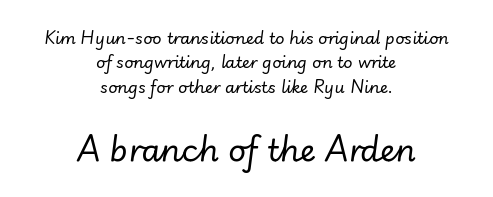
{"italic": "yes", "lean": "right", "slant_degrees": 7, "bold": "no", "weight": "regular", "width": "normal", "stroke_contrast": "low", "x_height": "small", "monospaced": "no", "underline": "no", "align": "center", "line_spacing": "normal", "line_spacing_ratio": 1.53, "letter_spacing": "normal", "letter_spacing_em": 0.0, "larger_block": "second", "size_ratio": 1.94, "glyph_px": 31}
